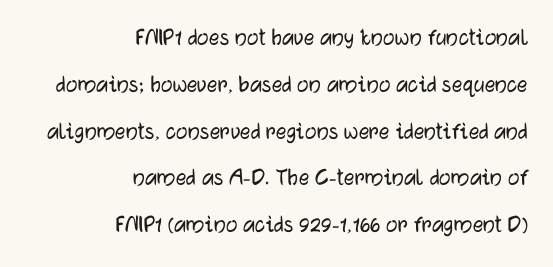
The tracking reads as untouched default to a designer's eye. The space directly below the letters is spotless. These lines stack with their right ends in a neat column. Ascenders rise straight up at ninety degrees.
